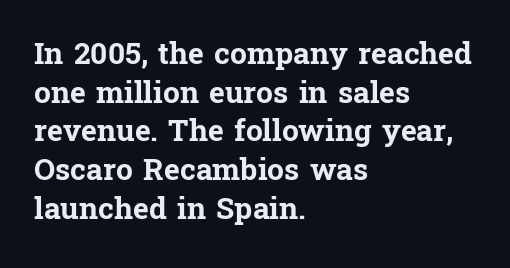
{"serif": "yes", "italic": "no", "bold": "yes", "weight": "bold", "width": "normal", "stroke_contrast": "low", "x_height": "medium", "monospaced": "no", "underline": "no", "align": "left", "line_spacing": "normal", "line_spacing_ratio": 1.29, "letter_spacing": "normal", "letter_spacing_em": 0.0, "glyph_px": 30}
